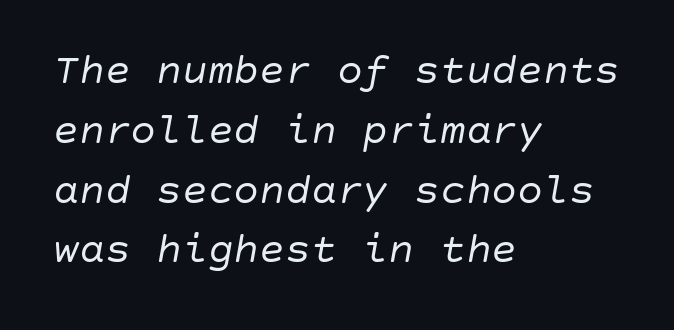
{"italic": "yes", "lean": "right", "slant_degrees": 10, "bold": "no", "weight": "regular", "width": "normal", "stroke_contrast": "low", "x_height": "large", "underline": "no", "align": "left", "line_spacing": "normal", "line_spacing_ratio": 1.39, "letter_spacing": "normal", "letter_spacing_em": 0.0, "glyph_px": 43}
